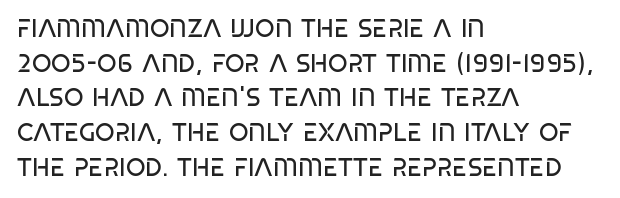
{"bold": "no", "underline": "no", "align": "left", "line_spacing": "normal", "line_spacing_ratio": 1.39, "letter_spacing": "normal", "letter_spacing_em": 0.0, "glyph_px": 25}
